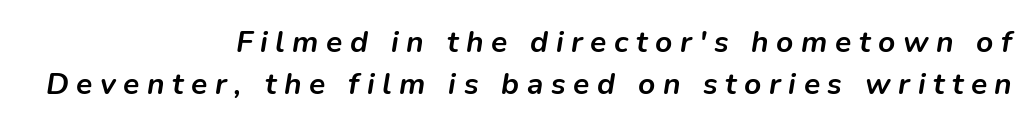
The axis of the letterforms is tilted away from vertical. The face used here is rendered with a markedly widened letterfit. Think of a printed novel: that variable character pitch is what you see here. The space beneath each line is pristine and unruled. The space between consecutive lines is moderate.
